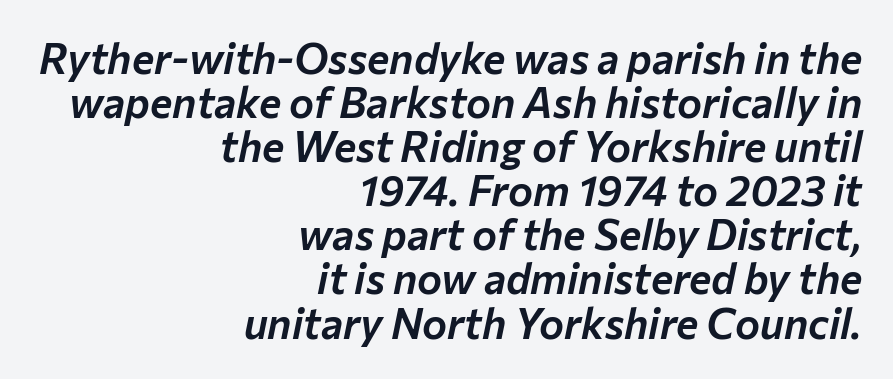
The image shows 42 px text type, italic (leaning right); set right-aligned, tight line spacing (1.05x), normal letter spacing, not underlined; low stroke contrast and a medium x-height.
